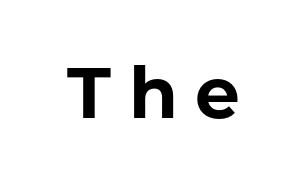
Q: Is the text bold? A: Yes.
Q: Is the text italic (slanted)? A: No, it is upright.
Q: Is the typeface a serif or a sans-serif typeface? A: Sans-serif.
Q: Is the text underlined? A: No.
Q: Is the spacing between letters normal or unusually wide? A: Unusually wide.
Q: Width (condensed, normal, or wide)? A: Normal.
Q: Stroke contrast? A: Low.
Q: x-height? A: Medium.
Q: Monospaced? A: No.
